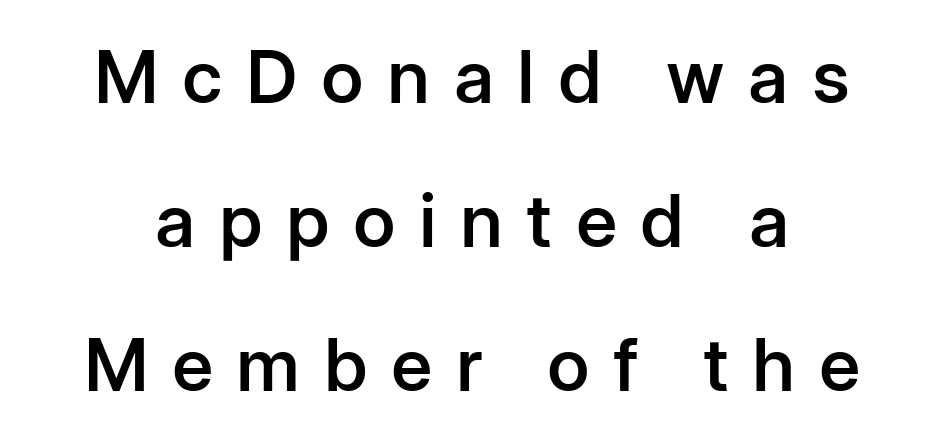
{"serif": "no", "italic": "no", "bold": "semi", "weight": "semibold", "width": "normal", "stroke_contrast": "low", "x_height": "medium", "monospaced": "no", "underline": "no", "line_spacing": "loose", "line_spacing_ratio": 1.97, "letter_spacing": "wide", "letter_spacing_em": 0.32, "glyph_px": 73}
